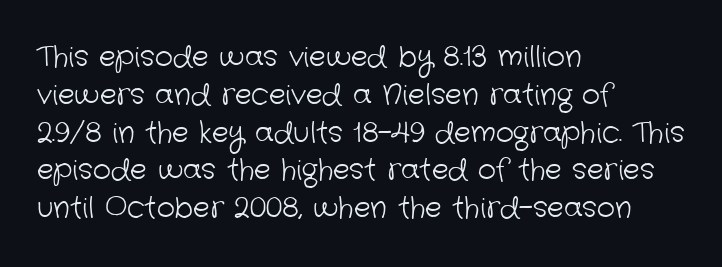
{"serif": "no", "bold": "no", "weight": "light", "width": "normal", "stroke_contrast": "low", "x_height": "medium", "monospaced": "no", "underline": "no", "align": "left", "line_spacing": "normal", "line_spacing_ratio": 1.35, "letter_spacing": "normal", "letter_spacing_em": 0.0, "glyph_px": 28}
